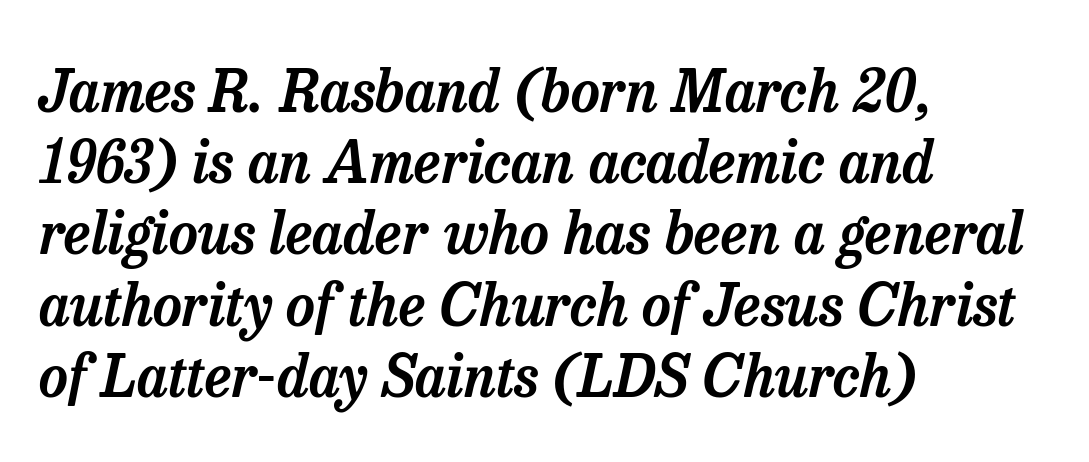
Q: Is the text italic (slanted)? A: Yes, it leans right by about 13 degrees.
Q: Is the typeface a serif or a sans-serif typeface? A: Serif.
Q: Is the text underlined? A: No.
Q: How is the paragraph aligned? A: Left-aligned.
Q: Is the spacing between letters normal or unusually wide? A: Normal.
Q: Is the spacing between lines tight, normal or loose? A: Normal.
Q: Width (condensed, normal, or wide)? A: Normal.
Q: Stroke contrast? A: Low.
Q: x-height? A: Medium.
Q: Monospaced? A: No.
